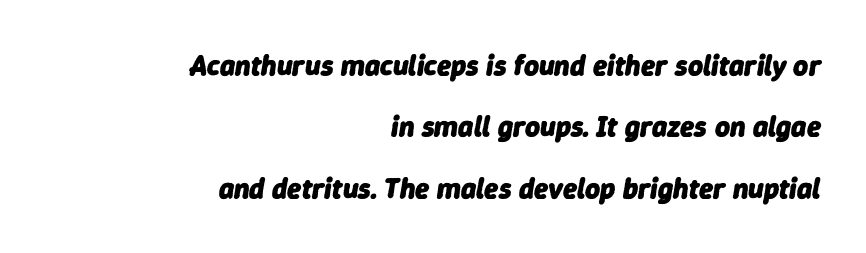
Each new line begins a long way beneath the previous one. The lettering tilts uniformly, giving the passage an italic look. What weight is shown? A full bold with thick strokes. This rendering uses right alignment, leaving the left contour irregular. The rendering uses natural spacing where letterforms have individual widths. The string is rendered with underlining switched off.
